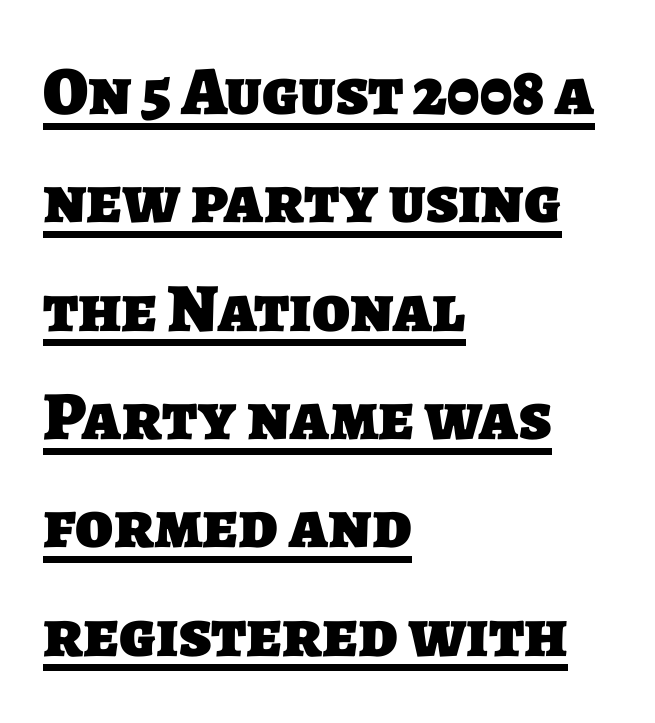
Short and long lines alike share a common starting point at left. The face used here appears with an underline applied. Varying glyph widths throughout — classic text-font behaviour. These lines keep a tight, regular rhythm from letter to letter.
